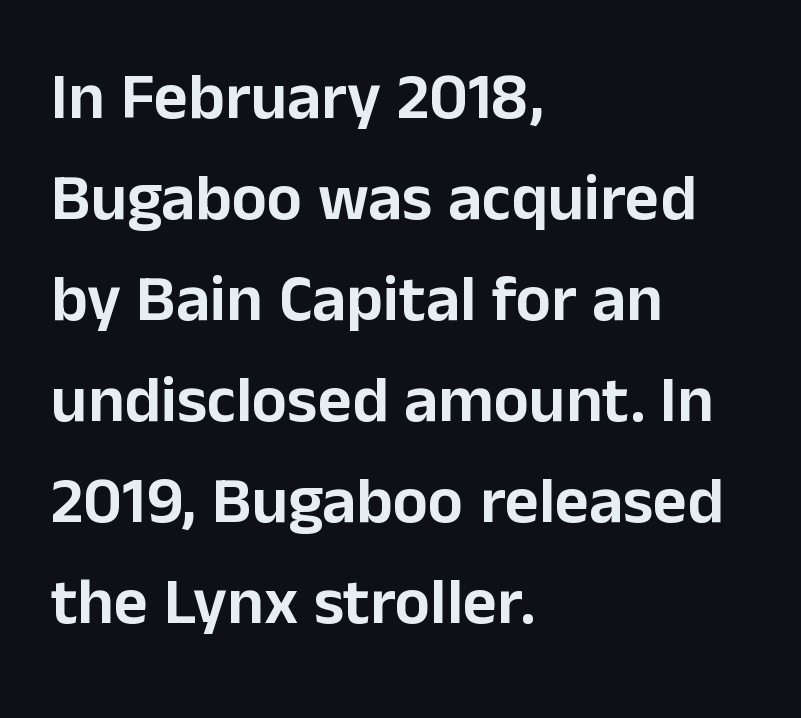
{"serif": "no", "italic": "no", "width": "normal", "stroke_contrast": "low", "x_height": "medium", "monospaced": "no", "underline": "no", "align": "left", "line_spacing": "normal", "line_spacing_ratio": 1.53, "letter_spacing": "normal", "letter_spacing_em": 0.0, "glyph_px": 66}
